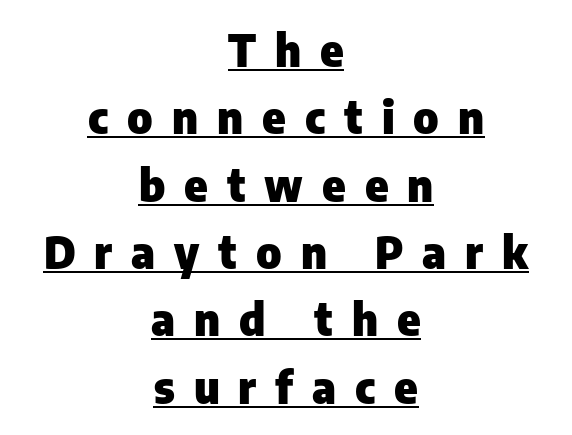
{"serif": "no", "italic": "no", "bold": "yes", "weight": "heavy", "width": "normal", "stroke_contrast": "low", "x_height": "medium", "monospaced": "no", "underline": "yes", "align": "center", "line_spacing": "normal", "line_spacing_ratio": 1.53, "letter_spacing": "wide", "letter_spacing_em": 0.43, "glyph_px": 44}
